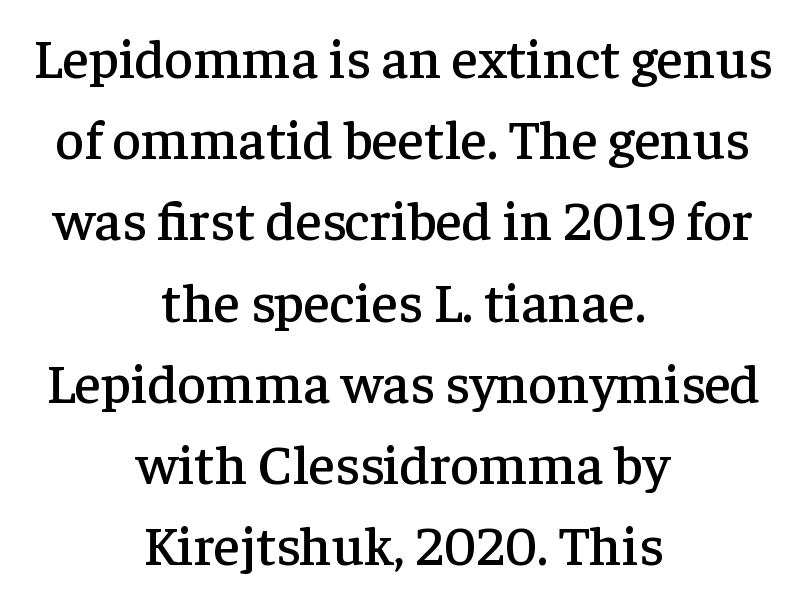
The image shows 56 px serif type, upright; set centered, normal line spacing (1.45x), normal letter spacing, not underlined; low stroke contrast and a medium x-height.
